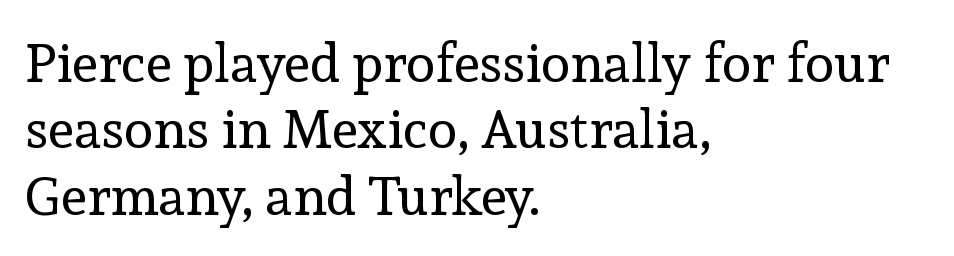
Q: Is the text bold? A: No.
Q: Is the text italic (slanted)? A: No, it is upright.
Q: Is the typeface a serif or a sans-serif typeface? A: Serif.
Q: Is the text underlined? A: No.
Q: How is the paragraph aligned? A: Left-aligned.
Q: Is the spacing between letters normal or unusually wide? A: Normal.
Q: Width (condensed, normal, or wide)? A: Normal.
Q: x-height? A: Medium.
Q: Monospaced? A: No.
